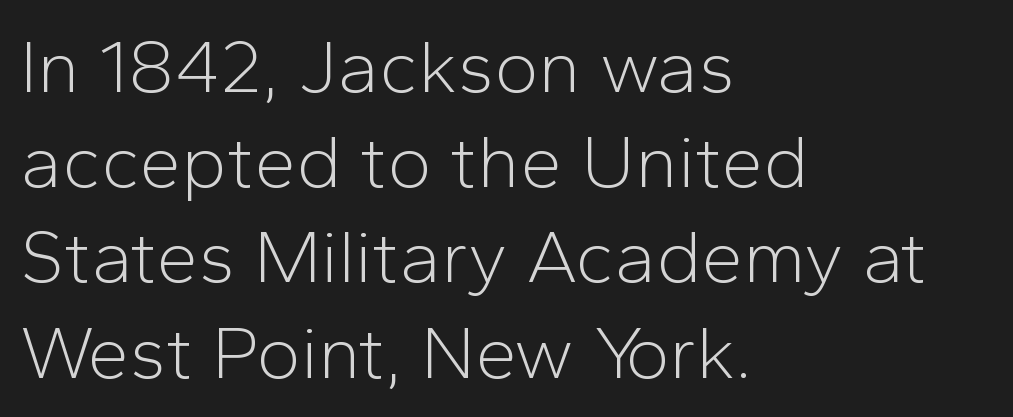
{"serif": "no", "italic": "no", "bold": "no", "weight": "light", "width": "normal", "stroke_contrast": "low", "x_height": "medium", "monospaced": "no", "underline": "no", "align": "left", "line_spacing": "normal", "line_spacing_ratio": 1.27, "letter_spacing": "normal", "letter_spacing_em": 0.0, "glyph_px": 75}
